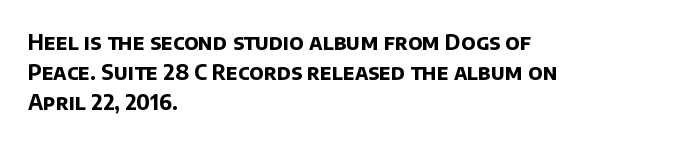
Q: Is the text bold? A: Yes.
Q: Is the text underlined? A: No.
Q: How is the paragraph aligned? A: Left-aligned.
Q: Is the spacing between letters normal or unusually wide? A: Normal.
Q: Is the spacing between lines tight, normal or loose? A: Normal.
